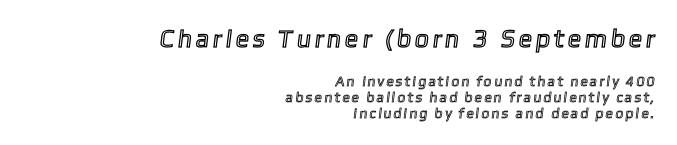
The image shows 25 px text type; set right-aligned, tight line spacing (1.15x), not underlined; the first (top) block is 1.79x larger.
